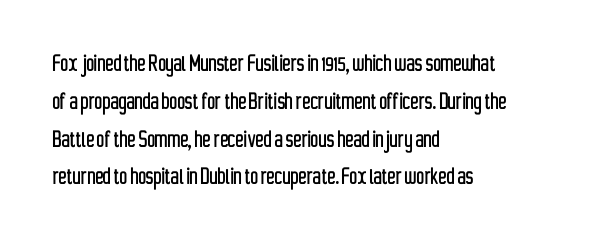
The ragged edge is on the right, which tells us the setting is flush left. Underline: absent. Does the leading feel generous? No, just average. The type is set solid horizontally, with unmodified tracking.
